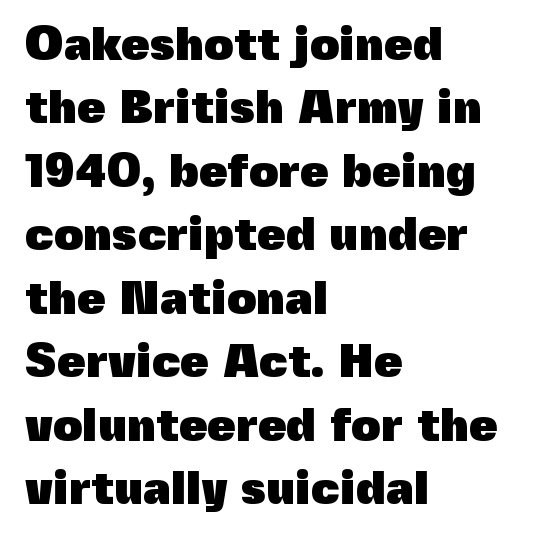
Q: Is the text bold? A: Yes.
Q: Is the text italic (slanted)? A: No, it is upright.
Q: Is the typeface a serif or a sans-serif typeface? A: Sans-serif.
Q: Is the text underlined? A: No.
Q: How is the paragraph aligned? A: Left-aligned.
Q: Is the spacing between letters normal or unusually wide? A: Normal.
Q: Is the spacing between lines tight, normal or loose? A: Normal.
Q: Width (condensed, normal, or wide)? A: Normal.
Q: x-height? A: Medium.
Q: Monospaced? A: No.
